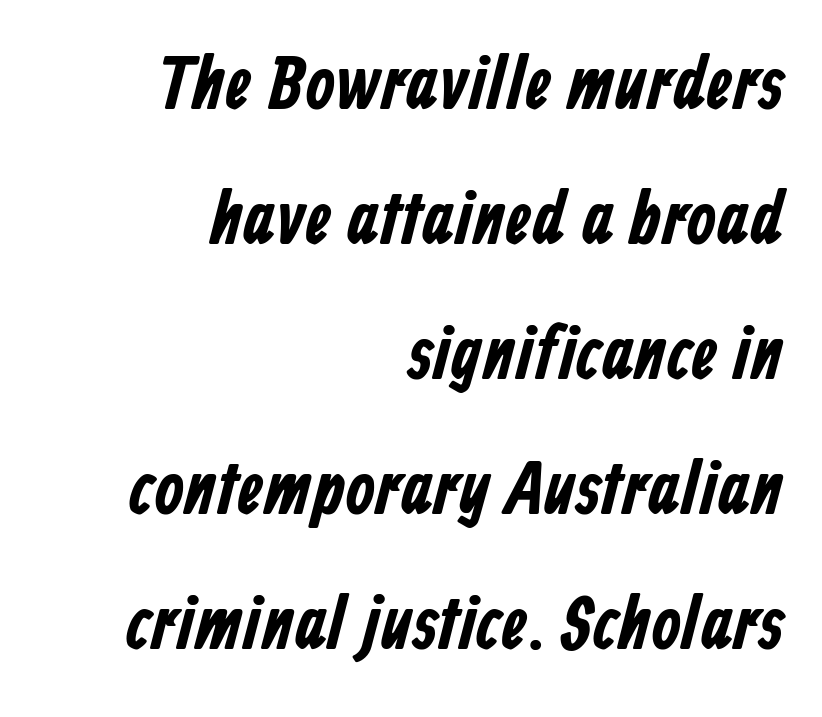
{"serif": "no", "width": "condensed", "stroke_contrast": "low", "x_height": "medium", "monospaced": "no", "underline": "no", "align": "right", "line_spacing_ratio": 1.8, "letter_spacing": "normal", "letter_spacing_em": 0.0, "glyph_px": 75}
